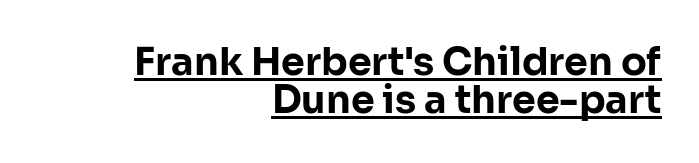
The image shows 38 px bold sans-serif type, upright; set right-aligned, tight line spacing (1.0x), normal letter spacing, underlined; low stroke contrast and a medium x-height.
